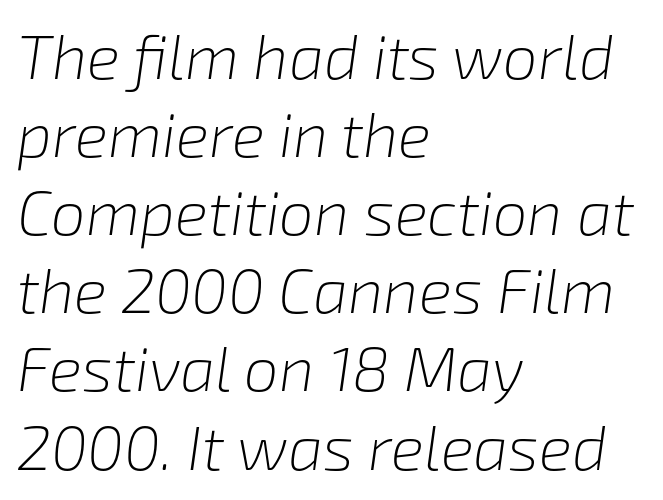
This rendering leaves character spacing at its baseline value. This sample has the flowing, uneven cadence of proportional lettering. Heaviness? Minimal to ordinary, like unemphasized prose. Is the type slanted? Yes — the strokes lean at a clear angle.
